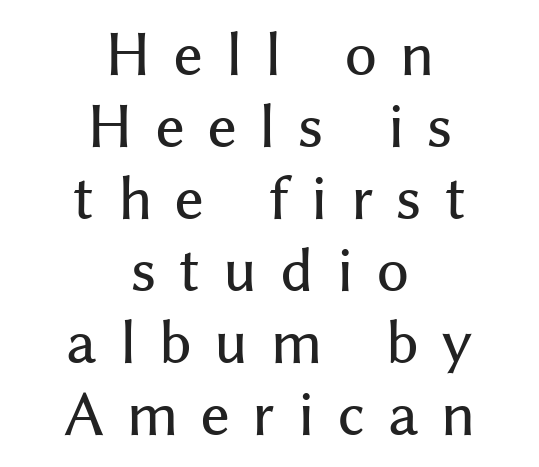
Q: Is the text italic (slanted)? A: No, it is upright.
Q: Is the typeface a serif or a sans-serif typeface? A: Sans-serif.
Q: Is the text underlined? A: No.
Q: How is the paragraph aligned? A: Centered.
Q: Is the spacing between letters normal or unusually wide? A: Unusually wide.
Q: Is the spacing between lines tight, normal or loose? A: Normal.
Q: Width (condensed, normal, or wide)? A: Normal.
Q: Stroke contrast? A: Medium.
Q: x-height? A: Medium.
Q: Monospaced? A: No.
